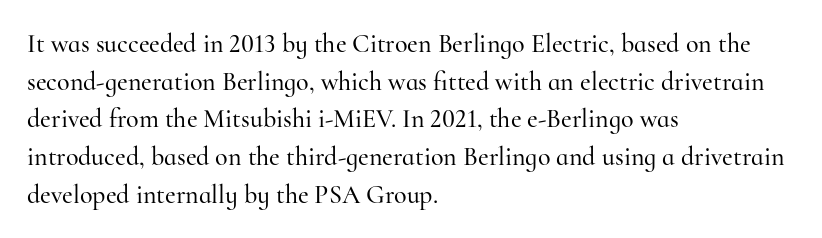
The image shows 26 px text type, upright; set left-aligned, normal line spacing (1.45x), normal letter spacing, not underlined.
